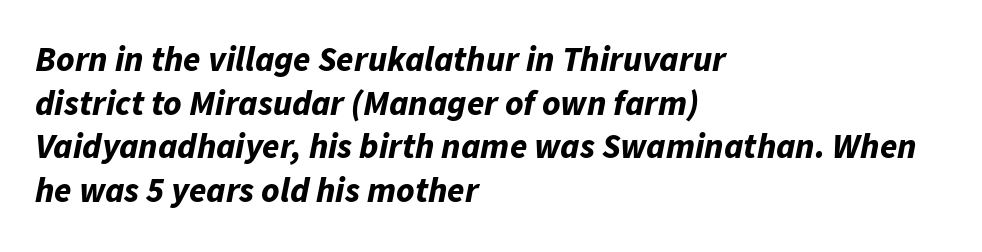
The rendering anchors every line to the left-hand side. Is the type slanted? Yes — the strokes lean at a clear angle. Rule under the text: the space is simply empty. There is no visible air inserted between adjacent glyphs. Its strokes are broad and dark, the hallmark of bold type. Leading: standard.
